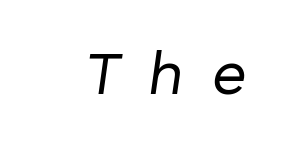
No word sits above an underline. This sample uses an oblique cut, with every glyph tilted off the vertical. Each letter keeps its own natural width here, so spacing adapts to shape. Weight: regular or lighter. This rendering widens character spacing well past its baseline value.
